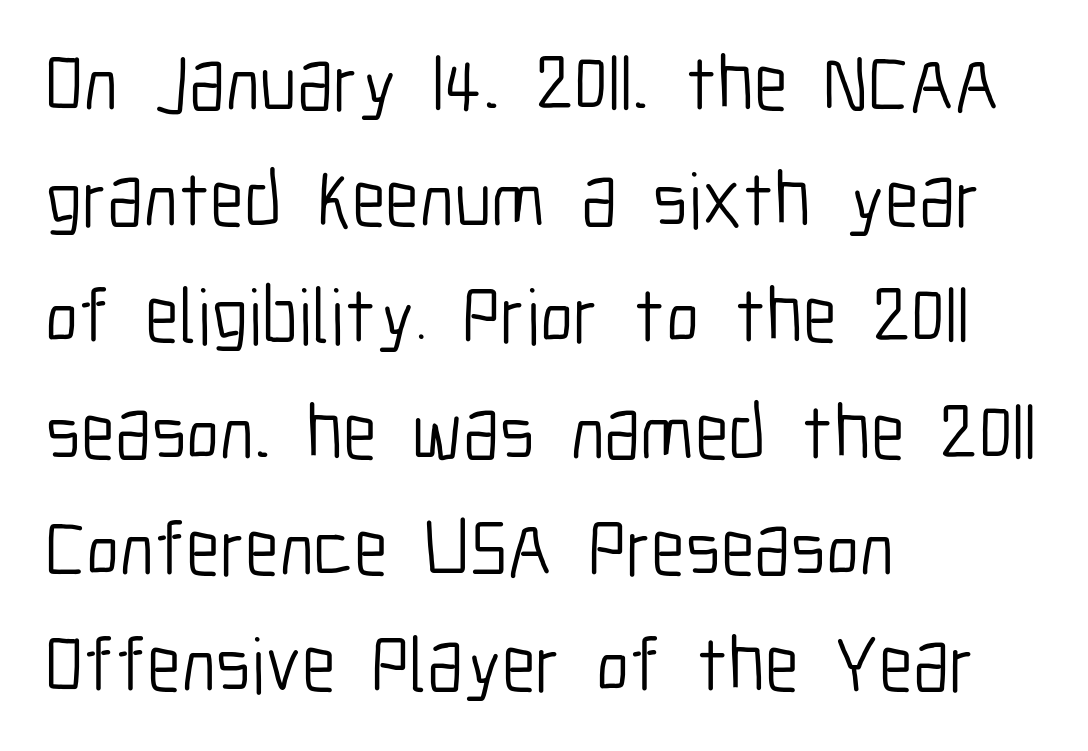
The image shows 78 px light, condensed sans-serif type, upright; set left-aligned, normal line spacing (1.49x), normal letter spacing, not underlined; low stroke contrast and a medium x-height.
